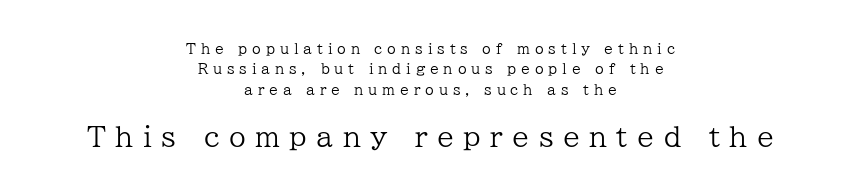
{"italic": "no", "bold": "no", "underline": "no", "align": "center", "line_spacing": "normal", "line_spacing_ratio": 1.45, "letter_spacing": "wide", "letter_spacing_em": 0.35, "larger_block": "second", "size_ratio": 1.93, "glyph_px": 27}
